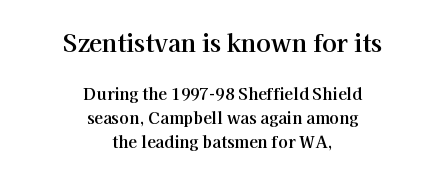
Notice how descenders clear the ascenders below comfortably — that's standard leading. The zone under the glyphs is completely vacant. Caption: upper text group enlarged, lower text group reduced. Characters remain perfectly vertical along every line. Every row of glyphs is offset so its center matches the block's center.
